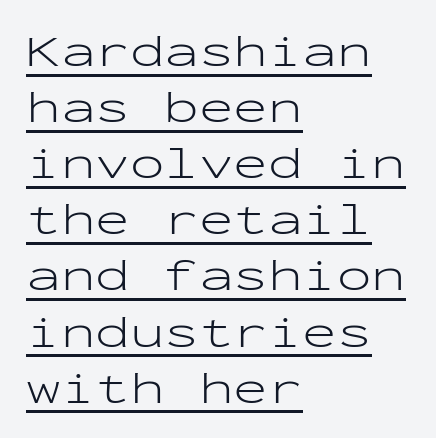
Students, note that the glyphs here touch the page at normal intervals. The lettering is marked with a stroke running underneath it. Quick note: not italic, upright. Serifs: no, the terminals of the letterforms are clean.
